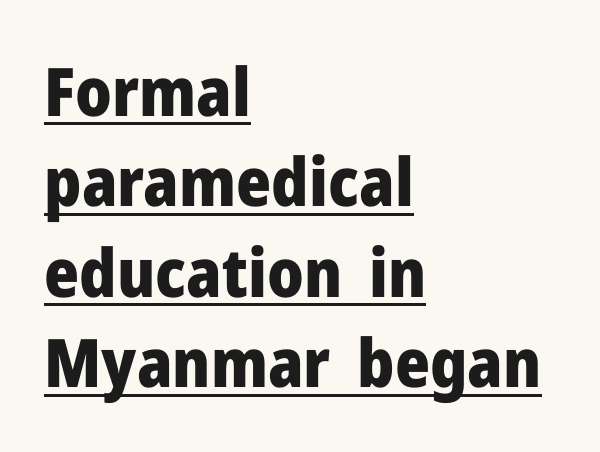
Q: Is the text bold? A: Yes.
Q: Is the text italic (slanted)? A: No, it is upright.
Q: Is the typeface a serif or a sans-serif typeface? A: Sans-serif.
Q: Is the text underlined? A: Yes.
Q: How is the paragraph aligned? A: Left-aligned.
Q: Is the spacing between letters normal or unusually wide? A: Normal.
Q: Is the spacing between lines tight, normal or loose? A: Normal.
Q: Width (condensed, normal, or wide)? A: Normal.
Q: Stroke contrast? A: Low.
Q: x-height? A: Medium.
Q: Monospaced? A: No.
